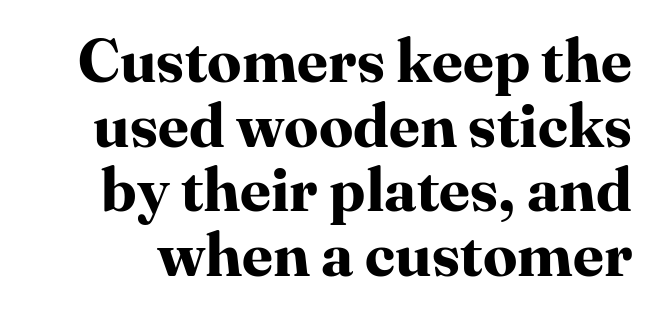
Style check: upright. Clear beneath every line of the passage. Standard letterfit; no display-style spreading of the glyphs. These words are printed bold, with thick strokes throughout. Proportional: the letters do not fall into vertical columns.
